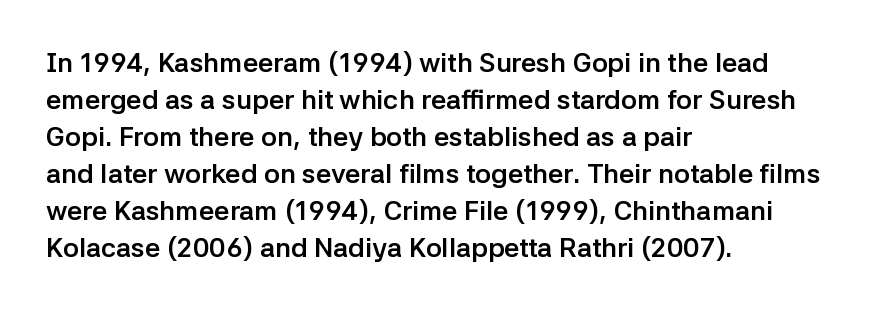
The image shows 27 px bold type, upright; set left-aligned, normal line spacing (1.37x), normal letter spacing, not underlined.
